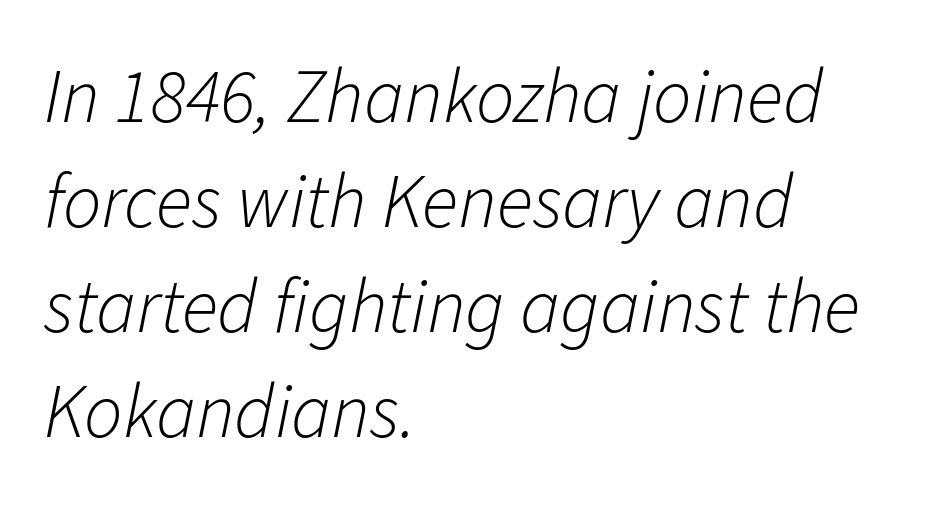
No extra tracking has been applied to these lines. Reading down the column, the eye jumps a familiar distance to each next line. The rendering uses natural spacing where letterforms have individual widths. All the whitespace from short lines collects on the right.
